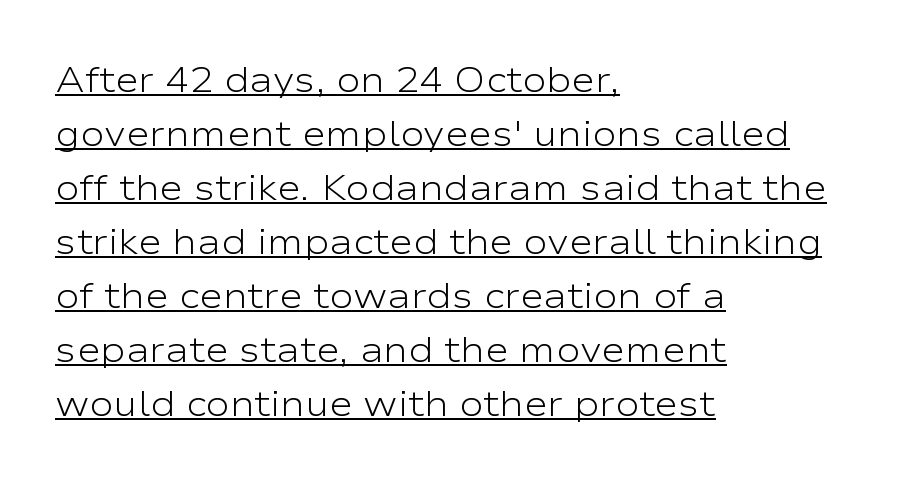
Q: Is the text bold? A: No.
Q: Is the text italic (slanted)? A: No, it is upright.
Q: Is the typeface a serif or a sans-serif typeface? A: Sans-serif.
Q: Is the text underlined? A: Yes.
Q: How is the paragraph aligned? A: Left-aligned.
Q: Is the spacing between letters normal or unusually wide? A: Normal.
Q: Is the spacing between lines tight, normal or loose? A: Normal.
Q: Width (condensed, normal, or wide)? A: Wide.
Q: Stroke contrast? A: Low.
Q: x-height? A: Medium.
Q: Monospaced? A: No.
